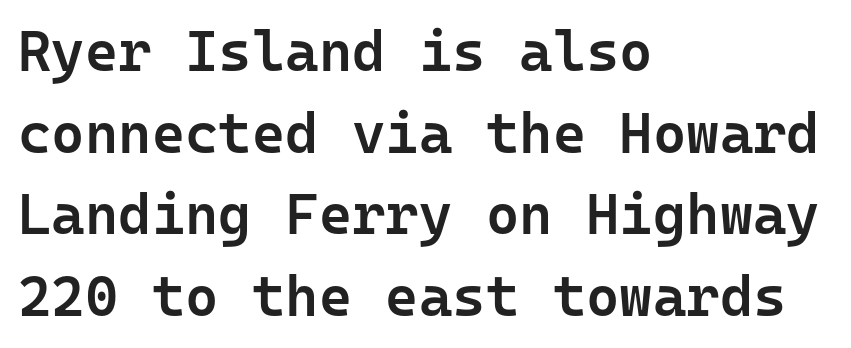
{"serif": "no", "italic": "no", "bold": "semi", "weight": "semibold", "width": "normal", "stroke_contrast": "low", "x_height": "medium", "monospaced": "yes", "underline": "no", "align": "left", "line_spacing": "normal", "line_spacing_ratio": 1.43, "letter_spacing": "normal", "letter_spacing_em": 0.0, "glyph_px": 57}
